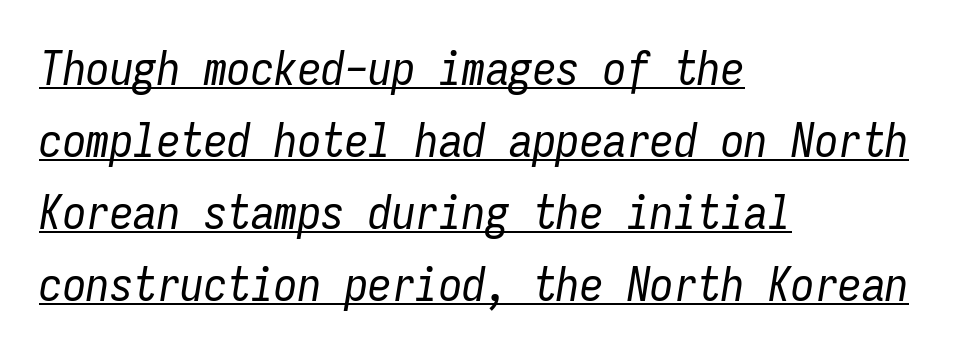
Q: Is the text bold? A: No.
Q: Is the text italic (slanted)? A: Yes, it leans right by about 9 degrees.
Q: Is the text underlined? A: Yes.
Q: How is the paragraph aligned? A: Left-aligned.
Q: Is the spacing between letters normal or unusually wide? A: Normal.
Q: Is the spacing between lines tight, normal or loose? A: Normal.
Q: Width (condensed, normal, or wide)? A: Condensed.
Q: Stroke contrast? A: Low.
Q: x-height? A: Medium.
Q: Monospaced? A: Yes.
